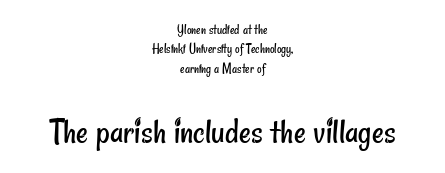
{"serif": "no", "bold": "no", "weight": "regular", "width": "condensed", "stroke_contrast": "low", "x_height": "small", "monospaced": "no", "underline": "no", "align": "center", "line_spacing": "normal", "line_spacing_ratio": 1.38, "letter_spacing": "normal", "letter_spacing_em": 0.0, "larger_block": "second", "size_ratio": 2.64, "glyph_px": 37}
